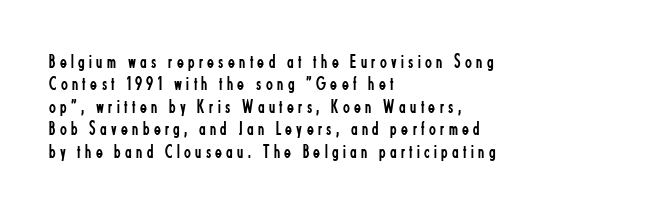
Notice how descenders almost collide with the ascenders below — that's tight leading. Leftover space on each line is placed entirely after the last word. Here the glyphs are tracked loosely, breaking word shapes into spaced letters. The passage shown is not underscored anywhere. A typesetter would mark this as roman, not italic.
